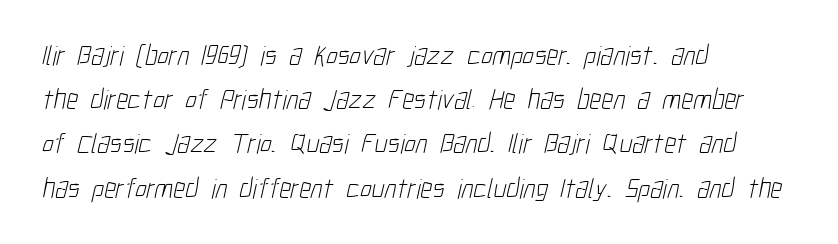
{"serif": "no", "bold": "no", "weight": "light", "width": "condensed", "stroke_contrast": "low", "x_height": "medium", "monospaced": "no", "underline": "no", "align": "left", "line_spacing": "normal", "line_spacing_ratio": 1.58, "letter_spacing": "normal", "letter_spacing_em": 0.0, "glyph_px": 28}
